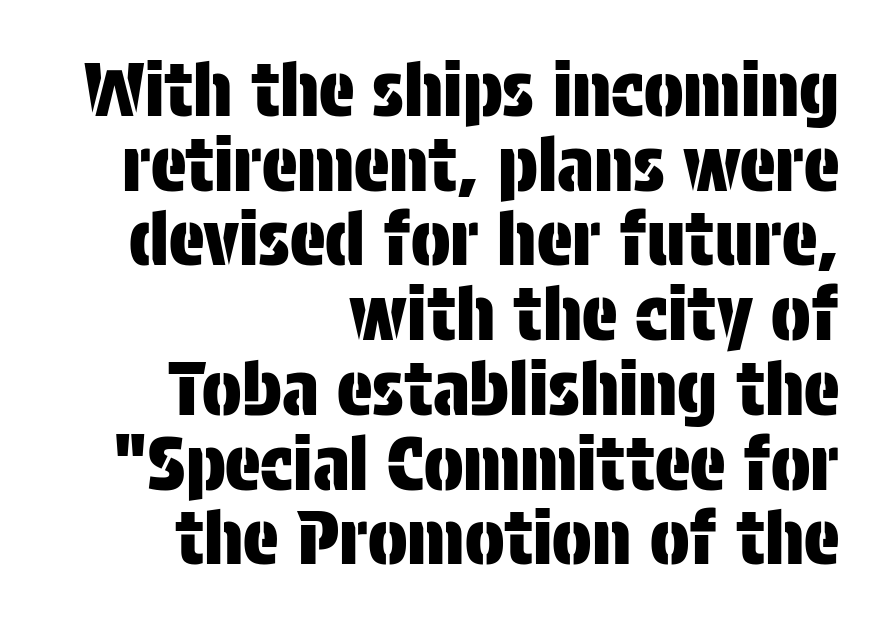
The image shows 74 px condensed sans-serif type, upright; set right-aligned, tight line spacing (1.01x), normal letter spacing, not underlined; low stroke contrast and a large x-height.
